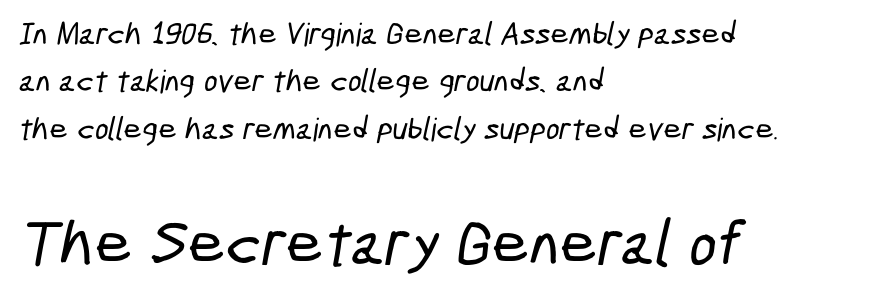
{"serif": "no", "width": "condensed", "stroke_contrast": "low", "x_height": "medium", "monospaced": "no", "underline": "no", "align": "left", "line_spacing": "normal", "line_spacing_ratio": 1.48, "letter_spacing": "normal", "letter_spacing_em": 0.0, "larger_block": "second", "size_ratio": 2.03, "glyph_px": 65}
